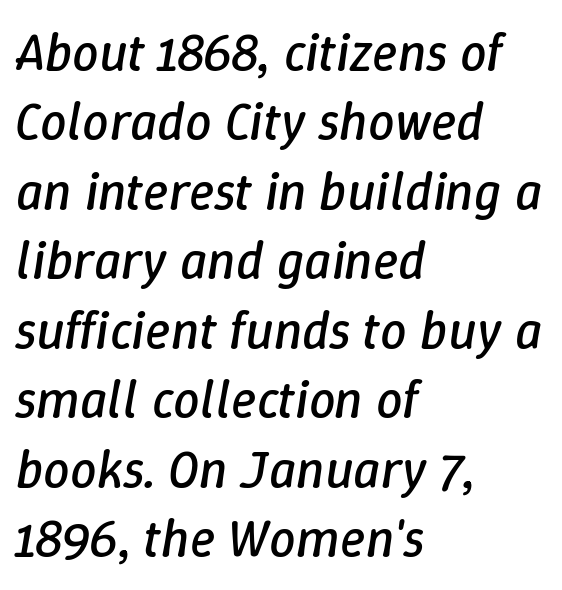
{"italic": "yes", "lean": "right", "slant_degrees": 9, "bold": "no", "weight": "regular", "width": "normal", "stroke_contrast": "low", "x_height": "medium", "monospaced": "no", "underline": "no", "align": "left", "line_spacing": "normal", "line_spacing_ratio": 1.31, "letter_spacing": "normal", "letter_spacing_em": 0.0, "glyph_px": 53}
